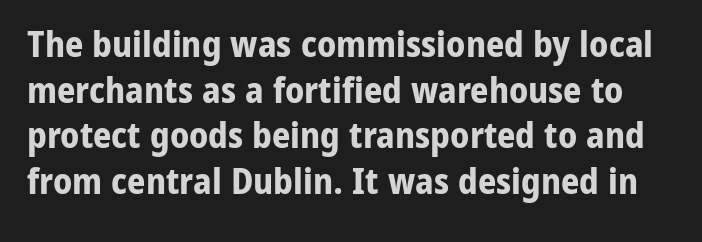
Q: Is the text bold? A: Yes.
Q: Is the text italic (slanted)? A: No, it is upright.
Q: Is the typeface a serif or a sans-serif typeface? A: Sans-serif.
Q: Is the text underlined? A: No.
Q: Is the spacing between letters normal or unusually wide? A: Normal.
Q: Is the spacing between lines tight, normal or loose? A: Normal.
Q: Width (condensed, normal, or wide)? A: Normal.
Q: Stroke contrast? A: Low.
Q: x-height? A: Medium.
Q: Monospaced? A: No.
